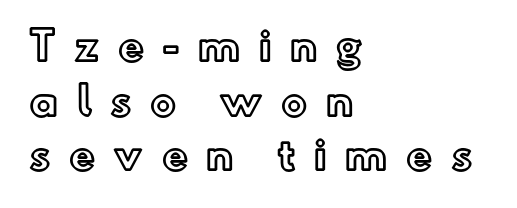
The image shows 39 px text type, upright; set left-aligned, normal line spacing (1.4x), unusually wide letter spacing (+0.47 em), not underlined; a small x-height.
